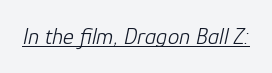
Q: Is the text bold? A: No.
Q: Is the text italic (slanted)? A: Yes, it leans right by about 12 degrees.
Q: Is the text underlined? A: Yes.
Q: Is the spacing between letters normal or unusually wide? A: Normal.
